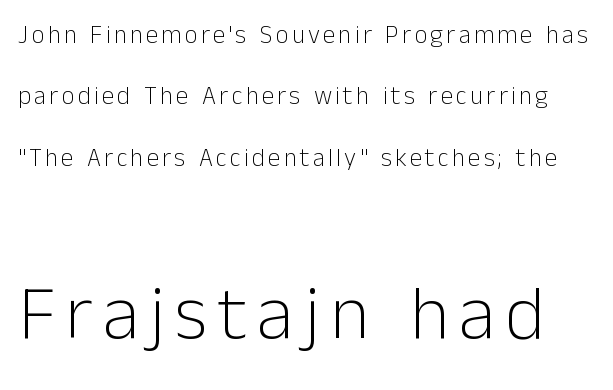
Q: Is the text bold? A: No.
Q: Is the text italic (slanted)? A: No, it is upright.
Q: Is the typeface a serif or a sans-serif typeface? A: Sans-serif.
Q: Is the text underlined? A: No.
Q: Is the spacing between lines tight, normal or loose? A: Loose.
Q: Which block of text is set in a larger size, the first (top) or the second (bottom)? A: The second (bottom) one.
Q: Width (condensed, normal, or wide)? A: Normal.
Q: Stroke contrast? A: Low.
Q: x-height? A: Medium.
Q: Monospaced? A: No.
